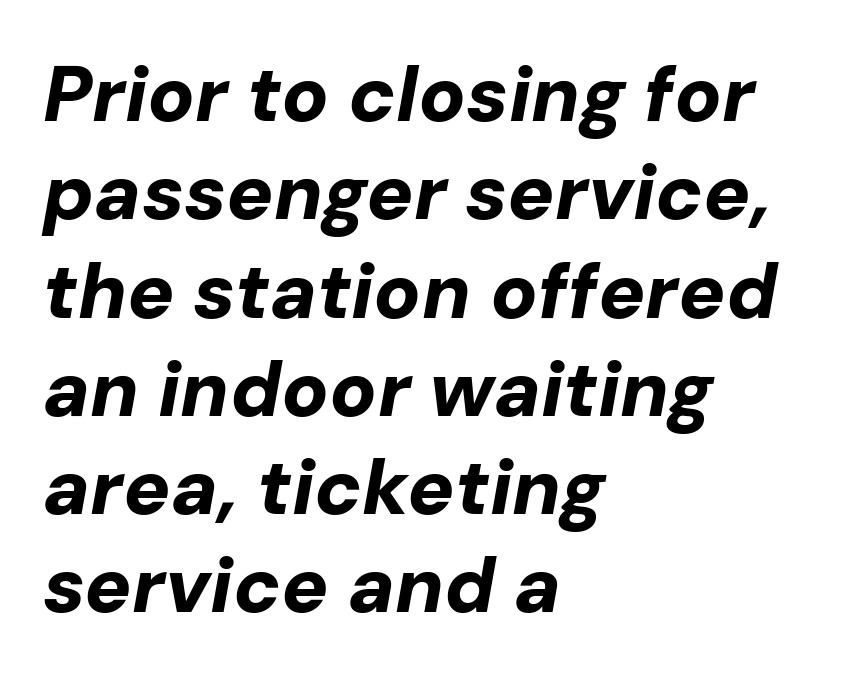
{"italic": "yes", "lean": "right", "slant_degrees": 10, "bold": "yes", "weight": "bold", "width": "normal", "stroke_contrast": "low", "x_height": "medium", "monospaced": "no", "underline": "no", "align": "left", "line_spacing": "normal", "line_spacing_ratio": 1.26, "letter_spacing": "normal", "letter_spacing_em": 0.0, "glyph_px": 78}
